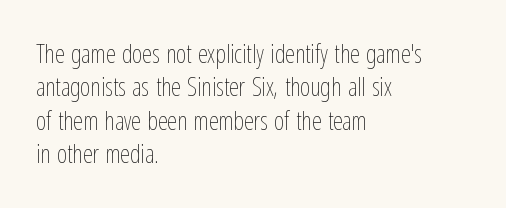
{"italic": "no", "bold": "no", "underline": "no", "align": "left", "line_spacing": "normal", "line_spacing_ratio": 1.34, "letter_spacing": "normal", "letter_spacing_em": 0.0, "glyph_px": 25}
